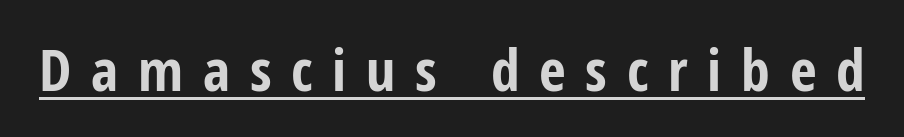
Q: Is the text bold? A: Yes.
Q: Is the text italic (slanted)? A: No, it is upright.
Q: Is the typeface a serif or a sans-serif typeface? A: Sans-serif.
Q: Is the text underlined? A: Yes.
Q: Is the spacing between letters normal or unusually wide? A: Unusually wide.
Q: Width (condensed, normal, or wide)? A: Condensed.
Q: Stroke contrast? A: Low.
Q: x-height? A: Medium.
Q: Monospaced? A: No.
